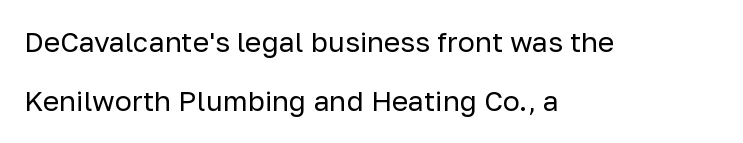
{"serif": "no", "italic": "no", "bold": "no", "weight": "regular", "width": "normal", "stroke_contrast": "low", "x_height": "medium", "monospaced": "no", "underline": "no", "align": "left", "line_spacing": "loose", "line_spacing_ratio": 2.11, "letter_spacing": "normal", "letter_spacing_em": 0.0, "glyph_px": 28}
